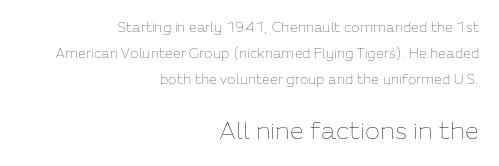
{"italic": "no", "bold": "no", "underline": "no", "align": "right", "line_spacing_ratio": 1.84, "letter_spacing": "normal", "letter_spacing_em": 0.0, "larger_block": "second", "size_ratio": 1.79, "glyph_px": 25}
